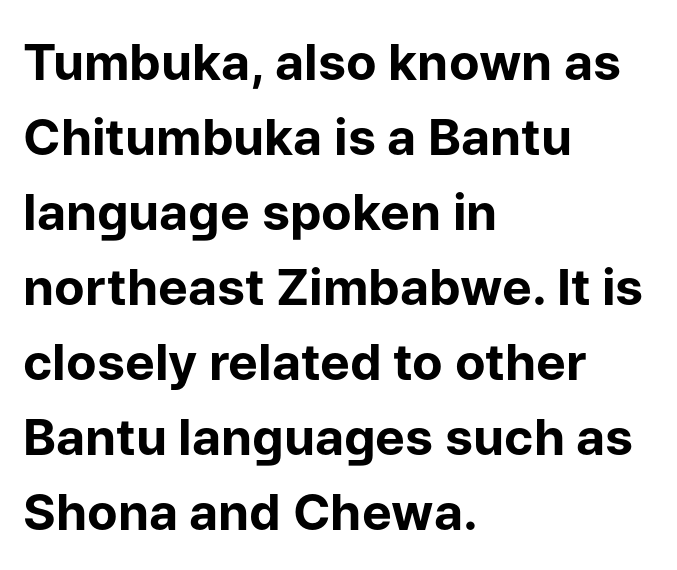
{"serif": "no", "italic": "no", "bold": "yes", "weight": "bold", "width": "normal", "stroke_contrast": "low", "x_height": "medium", "monospaced": "no", "underline": "no", "align": "left", "line_spacing": "normal", "line_spacing_ratio": 1.5, "letter_spacing": "normal", "letter_spacing_em": 0.0, "glyph_px": 50}
